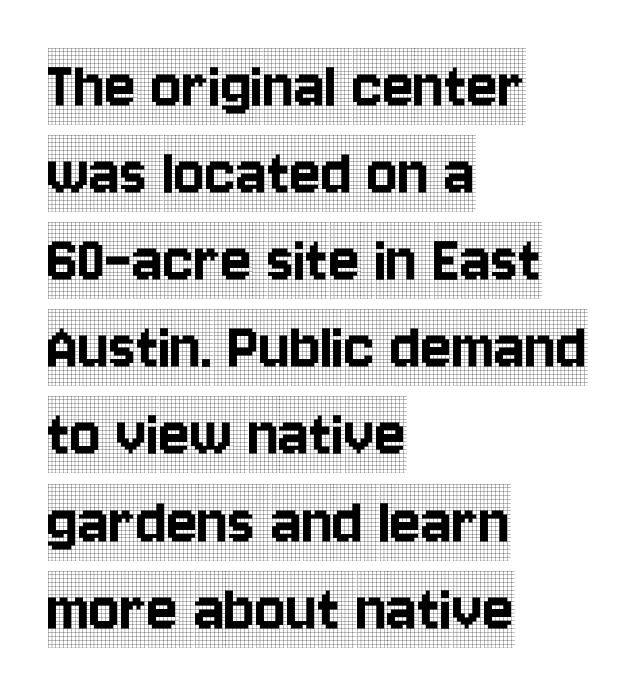
This sample has the flowing, uneven cadence of proportional lettering. Compared with typical body copy, the letter spacing here is the same. This sample uses an upright cut, with every glyph sitting square on the baseline. Quick note: underline off. Type style note: has serifs.
